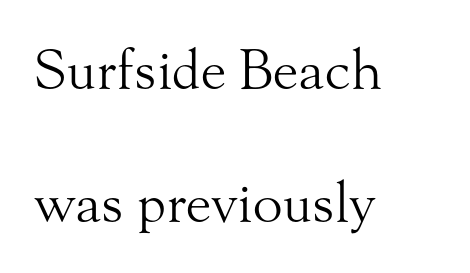
{"serif": "yes", "italic": "no", "bold": "no", "weight": "light", "width": "normal", "stroke_contrast": "medium", "x_height": "small", "monospaced": "no", "underline": "no", "align": "left", "line_spacing": "loose", "line_spacing_ratio": 2.41, "letter_spacing": "normal", "letter_spacing_em": 0.0, "glyph_px": 55}
